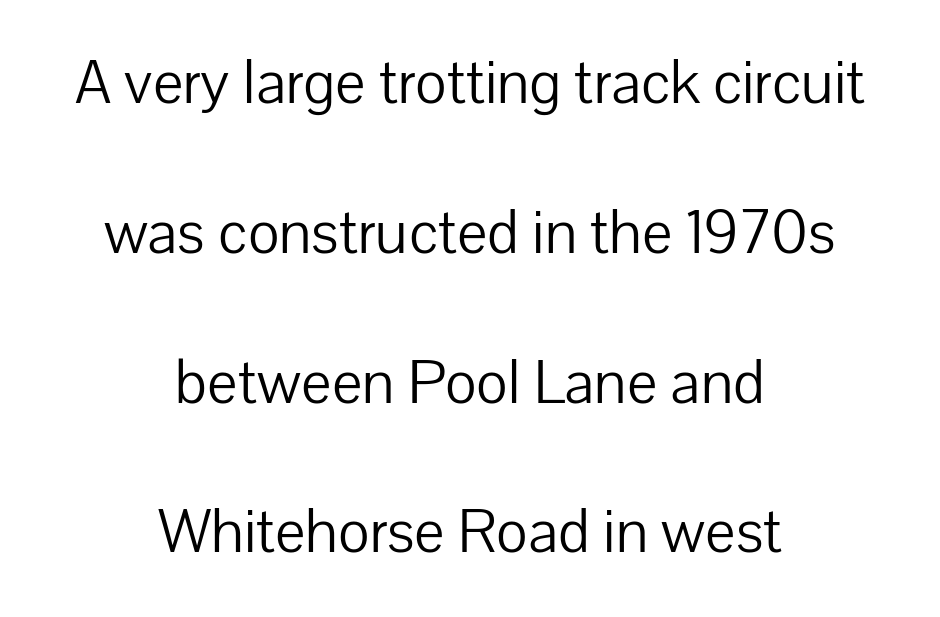
The baseline area is clear. Grotesque or geometric, the face here clearly has no serifs. Compared with a flush-left layout, this one balances lines on the center instead. Words appear dense and cohesive because spacing is normal.
